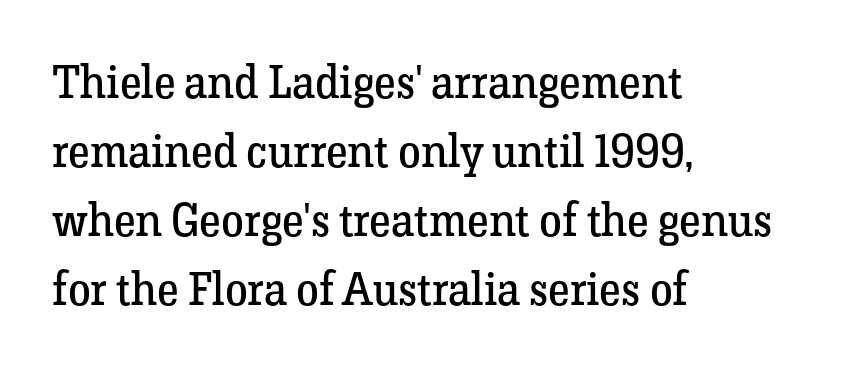
{"serif": "yes", "italic": "no", "bold": "no", "weight": "regular", "width": "normal", "stroke_contrast": "low", "x_height": "medium", "monospaced": "no", "underline": "no", "align": "left", "line_spacing": "normal", "line_spacing_ratio": 1.5, "letter_spacing": "normal", "letter_spacing_em": 0.0, "glyph_px": 46}
